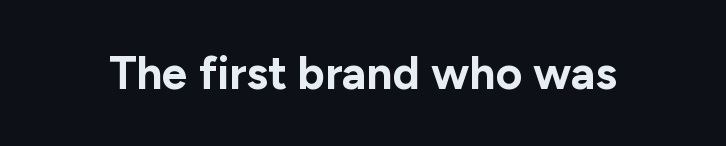
{"serif": "no", "italic": "no", "bold": "yes", "weight": "bold", "width": "normal", "stroke_contrast": "low", "x_height": "medium", "monospaced": "no", "underline": "no", "letter_spacing": "normal", "letter_spacing_em": 0.0, "glyph_px": 46}
